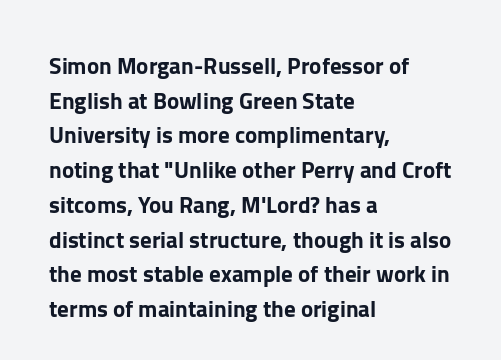
{"italic": "no", "underline": "no", "align": "left", "line_spacing": "normal", "line_spacing_ratio": 1.51, "letter_spacing": "normal", "letter_spacing_em": 0.0, "glyph_px": 23}
